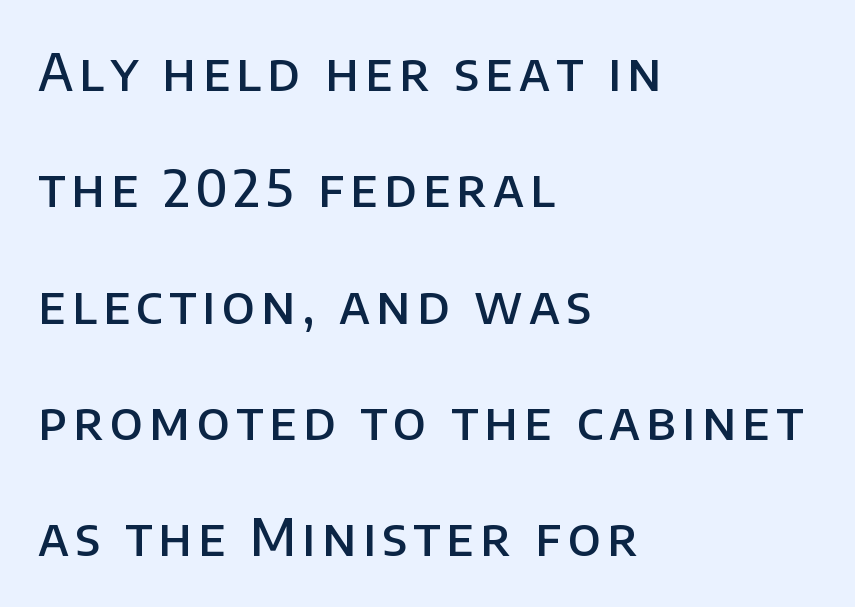
Semibold letterforms, between regular and bold. Interline gaps are noticeably wide in this sample. The typography opts for an upright posture over an oblique one. No feet cap the strokes, marking this as sans-serif type. The space beneath each line is pristine and unruled. Each line starts at the same left margin while the right side varies.
